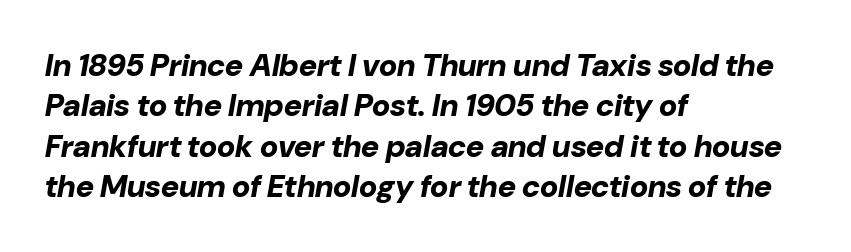
Vertical spacing — default. This sample uses plain, unmodified letter spacing. Emphasis by weight is at full strength: bold. Spacing verdict: proportional, widths tailored to each character. These lines were composed using italics. The ragged edge is on the right, which tells us the setting is flush left.
